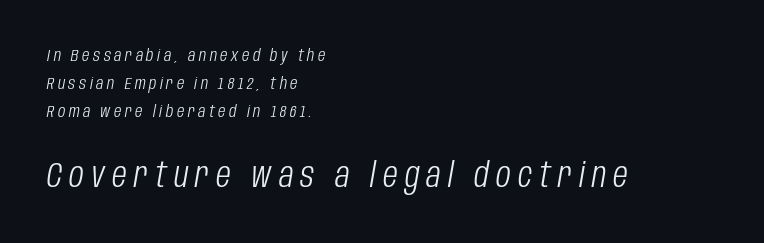
The image shows 34 px light, condensed type, italic (leaning right); set left-aligned, normal line spacing (1.66x), unusually wide letter spacing (+0.21 em), not underlined; the second (bottom) block is 2.0x larger; low stroke contrast and a large x-height.
